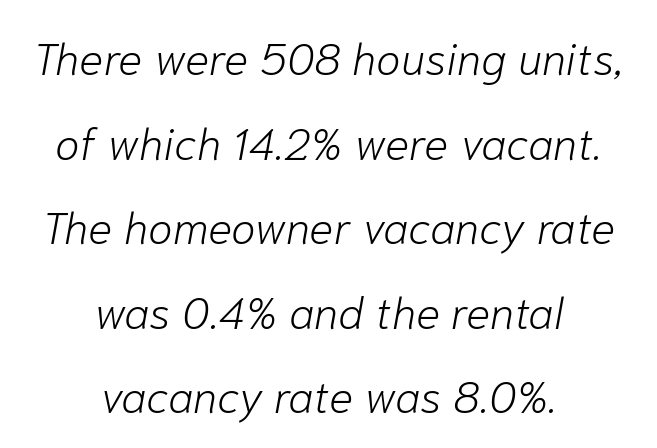
{"italic": "yes", "lean": "right", "slant_degrees": 10, "bold": "no", "weight": "light", "width": "normal", "stroke_contrast": "low", "x_height": "medium", "monospaced": "no", "underline": "no", "align": "center", "line_spacing_ratio": 1.88, "letter_spacing": "normal", "letter_spacing_em": 0.0, "glyph_px": 45}
